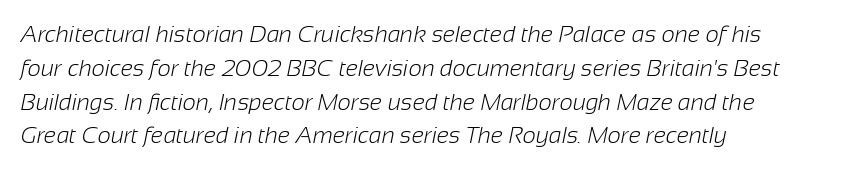
Q: Is the text bold? A: No.
Q: Is the text underlined? A: No.
Q: How is the paragraph aligned? A: Left-aligned.
Q: Is the spacing between letters normal or unusually wide? A: Normal.
Q: Is the spacing between lines tight, normal or loose? A: Normal.
